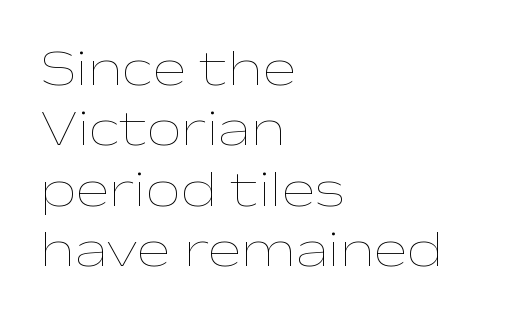
Q: Is the text bold? A: No.
Q: Is the text italic (slanted)? A: No, it is upright.
Q: Is the text underlined? A: No.
Q: How is the paragraph aligned? A: Left-aligned.
Q: Is the spacing between letters normal or unusually wide? A: Normal.
Q: Width (condensed, normal, or wide)? A: Wide.
Q: Stroke contrast? A: Low.
Q: x-height? A: Medium.
Q: Monospaced? A: No.
